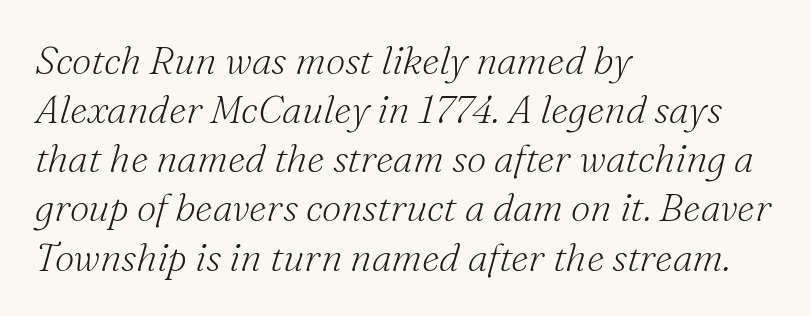
The image shows 39 px light serif type, italic (leaning right); set left-aligned, normal line spacing (1.26x), normal letter spacing, not underlined; medium stroke contrast and a small x-height.
